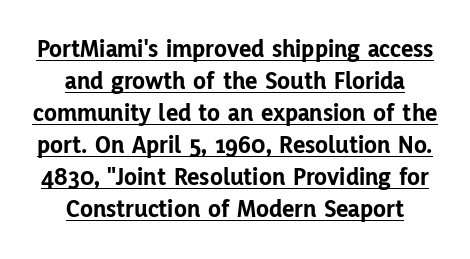
{"italic": "no", "bold": "yes", "underline": "yes", "align": "center", "line_spacing_ratio": 1.23, "letter_spacing": "normal", "letter_spacing_em": 0.0, "glyph_px": 26}
